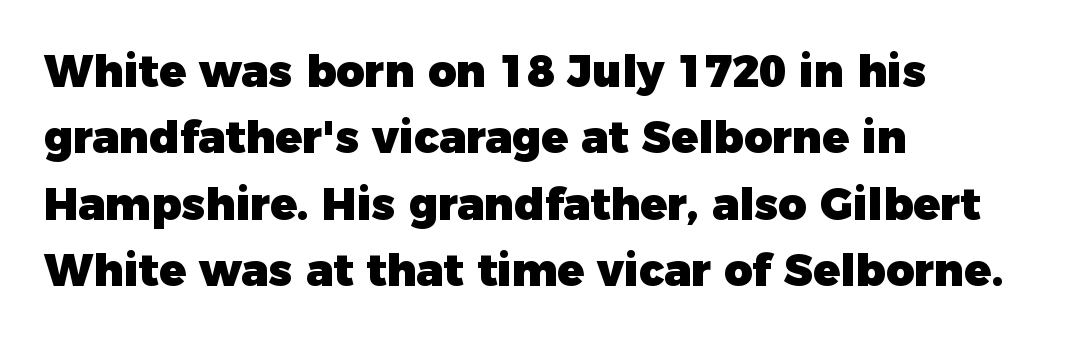
Q: Is the text bold? A: Yes.
Q: Is the text italic (slanted)? A: No, it is upright.
Q: Is the typeface a serif or a sans-serif typeface? A: Sans-serif.
Q: Is the text underlined? A: No.
Q: How is the paragraph aligned? A: Left-aligned.
Q: Is the spacing between letters normal or unusually wide? A: Normal.
Q: Is the spacing between lines tight, normal or loose? A: Normal.
Q: Width (condensed, normal, or wide)? A: Normal.
Q: Stroke contrast? A: Low.
Q: x-height? A: Medium.
Q: Monospaced? A: No.
